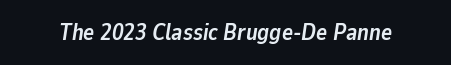
Q: Is the text bold? A: Yes.
Q: Is the text italic (slanted)? A: Yes, it leans right by about 9 degrees.
Q: Is the text underlined? A: No.
Q: Is the spacing between letters normal or unusually wide? A: Normal.
